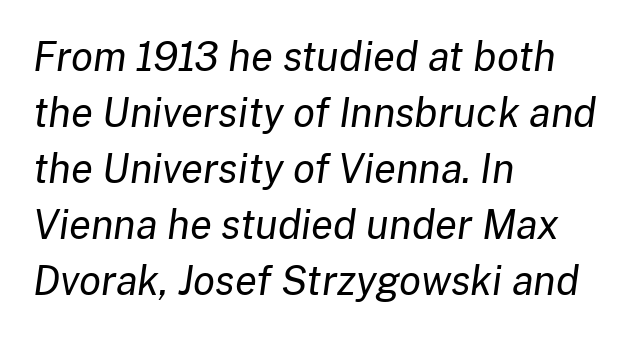
Do the characters align in a grid? No, the font is proportional. These lines sit exactly where default settings would place them. This sample uses plain, unmodified letter spacing. The face looks like a standard text weight, possibly lighter.
